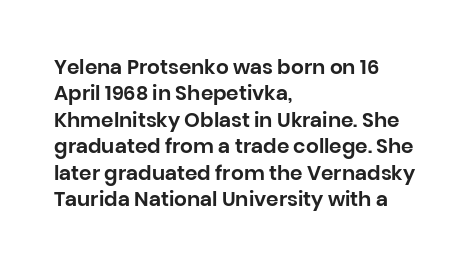
Q: Is the text italic (slanted)? A: No, it is upright.
Q: Is the text underlined? A: No.
Q: How is the paragraph aligned? A: Left-aligned.
Q: Is the spacing between letters normal or unusually wide? A: Normal.
Q: Is the spacing between lines tight, normal or loose? A: Normal.
